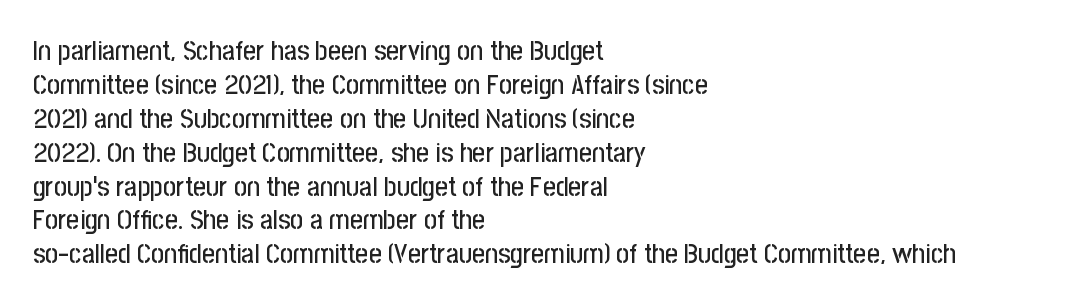
This rendering employs a face without finishing strokes, i.e., a sans-serif. Notice how the passage keeps a crisp vertical edge on the left only. Descenders hang freely into open space. The letterforms sit shoulder to shoulder at normal distance. Is this a fixed-width face? No — the glyphs have proportional, varying widths.
